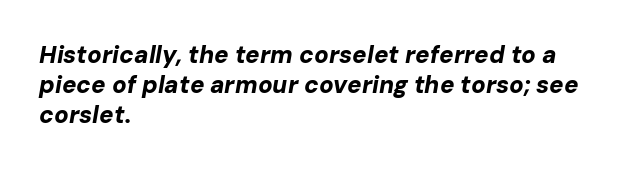
Q: Is the text bold? A: Yes.
Q: Is the text italic (slanted)? A: Yes, it leans right by about 10 degrees.
Q: Is the text underlined? A: No.
Q: How is the paragraph aligned? A: Left-aligned.
Q: Is the spacing between letters normal or unusually wide? A: Normal.
Q: Is the spacing between lines tight, normal or loose? A: Normal.
